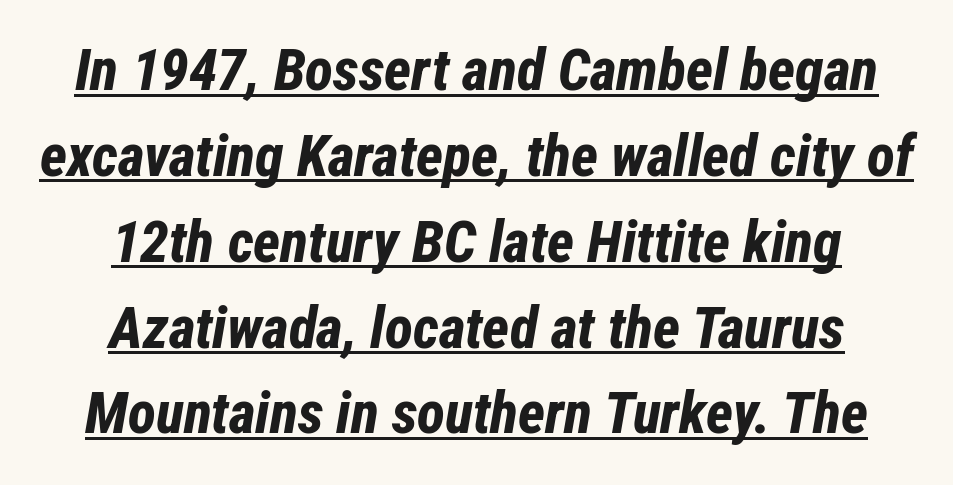
The image shows 58 px bold, condensed type, italic (leaning right); set centered, normal line spacing (1.48x), normal letter spacing, underlined; low stroke contrast and a medium x-height.
